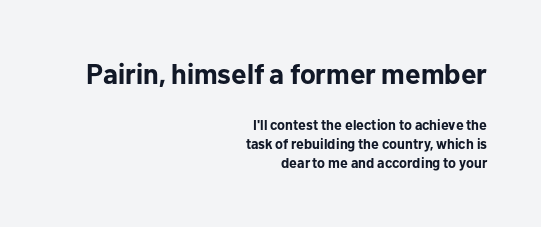
Plain, unruled lines of type. Here the glyphs are tracked normally, forming tight word shapes. The ragged edge is on the left, which tells us the setting is flush right. Notice how thick the strokes are: this is what a full bold looks like. Check where the strokes stop: nothing finishes them off — pure sans.
